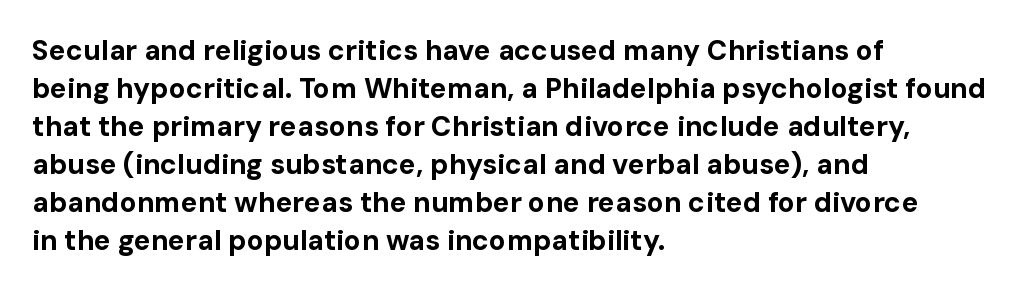
The image shows 28 px bold sans-serif type, upright; set left-aligned, normal line spacing (1.36x), normal letter spacing, not underlined; low stroke contrast and a medium x-height.
